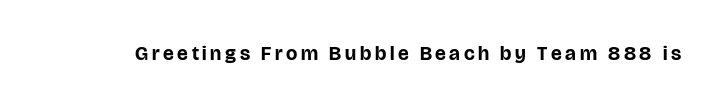
Q: Is the text bold? A: Yes.
Q: Is the text italic (slanted)? A: No, it is upright.
Q: Is the text underlined? A: No.
